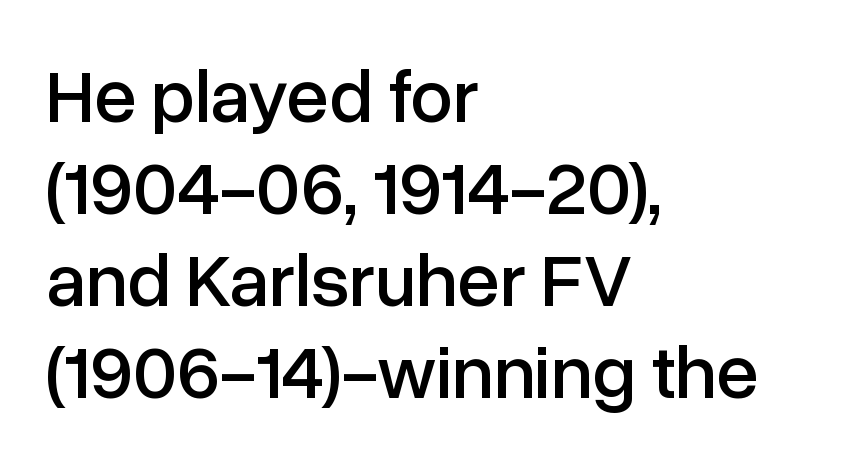
The image shows 76 px sans-serif type, upright; set left-aligned, line spacing 1.21x, normal letter spacing, not underlined; low stroke contrast and a medium x-height.
